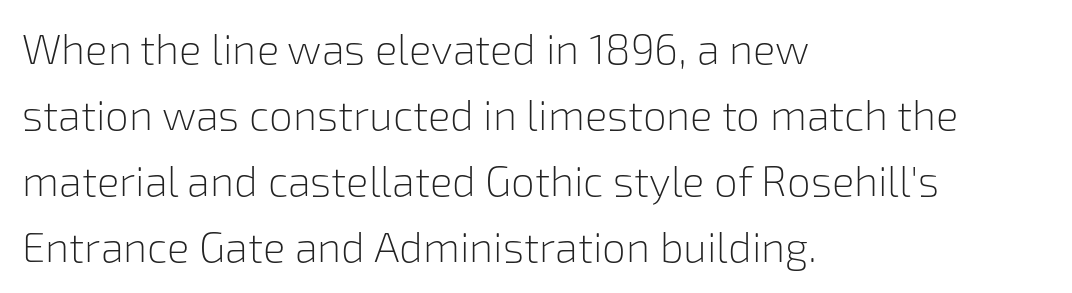
{"serif": "no", "italic": "no", "bold": "no", "weight": "light", "width": "normal", "stroke_contrast": "low", "x_height": "medium", "monospaced": "no", "underline": "no", "align": "left", "line_spacing": "normal", "line_spacing_ratio": 1.57, "letter_spacing": "normal", "letter_spacing_em": 0.0, "glyph_px": 42}
